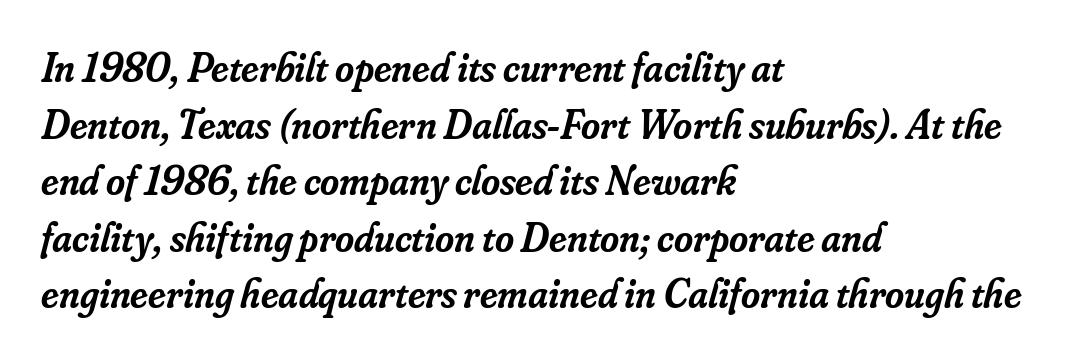
The passage is arranged the way most books set body copy — flush left. Check where the strokes stop: tiny serifs finish them off. Honestly, there is no underline to notice here at all. The glyphs look as if they've been sheared to an angle.
